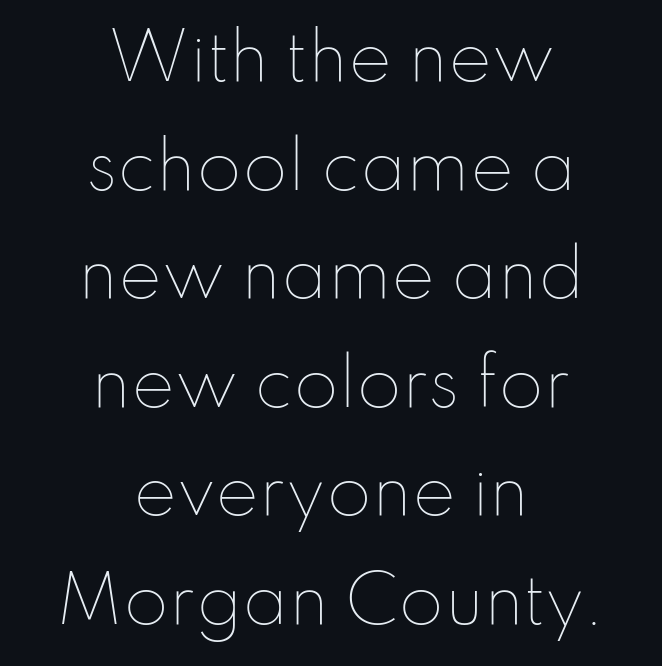
Q: Is the text bold? A: No.
Q: Is the text italic (slanted)? A: No, it is upright.
Q: Is the text underlined? A: No.
Q: How is the paragraph aligned? A: Centered.
Q: Is the spacing between letters normal or unusually wide? A: Normal.
Q: Is the spacing between lines tight, normal or loose? A: Normal.
Q: Width (condensed, normal, or wide)? A: Normal.
Q: Stroke contrast? A: Low.
Q: x-height? A: Small.
Q: Monospaced? A: No.
